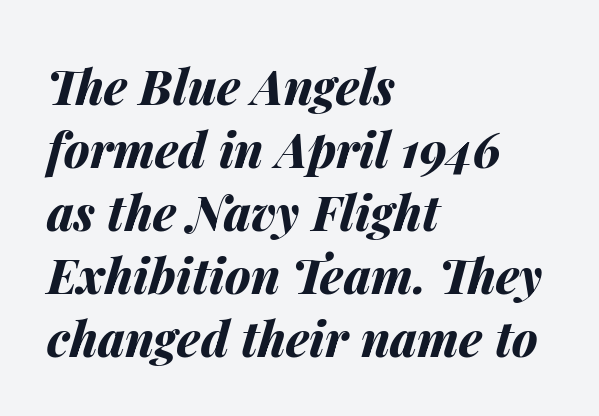
Q: Is the text bold? A: Yes.
Q: Is the text italic (slanted)? A: Yes, it leans right by about 14 degrees.
Q: Is the text underlined? A: No.
Q: How is the paragraph aligned? A: Left-aligned.
Q: Is the spacing between letters normal or unusually wide? A: Normal.
Q: Is the spacing between lines tight, normal or loose? A: Normal.
Q: Width (condensed, normal, or wide)? A: Normal.
Q: Stroke contrast? A: Medium.
Q: x-height? A: Medium.
Q: Monospaced? A: No.
